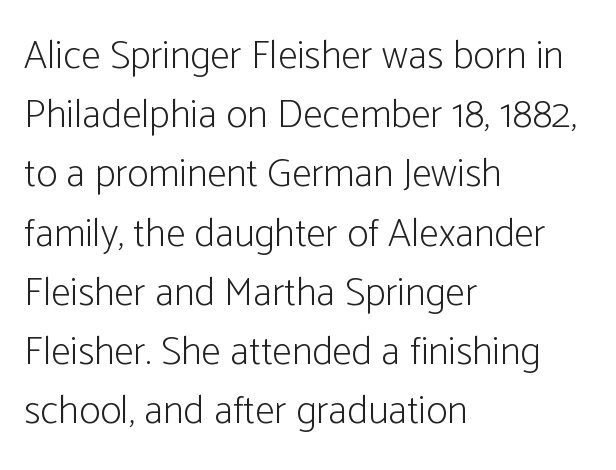
The image shows 40 px light, condensed sans-serif type, upright; set left-aligned, normal line spacing (1.48x), normal letter spacing, not underlined; low stroke contrast and a medium x-height.
